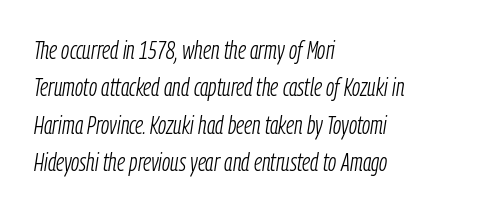
The image shows 25 px text type, italic (leaning right); set left-aligned, normal line spacing (1.5x), normal letter spacing, not underlined.
